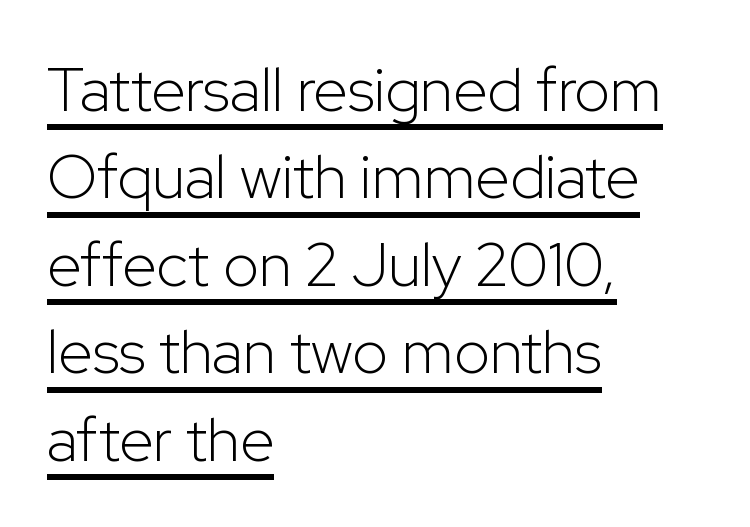
{"serif": "no", "italic": "no", "bold": "no", "weight": "light", "width": "normal", "stroke_contrast": "low", "x_height": "medium", "monospaced": "no", "underline": "yes", "align": "left", "line_spacing": "normal", "line_spacing_ratio": 1.41, "letter_spacing": "normal", "letter_spacing_em": 0.0, "glyph_px": 62}
